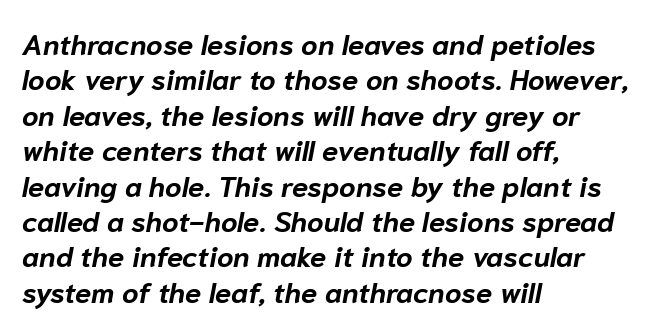
The string is rendered with underlining switched off. This sample is left-justified, so line endings fall wherever the words run out. Nothing unusual about the tracking: characters are spaced as the font intends. Notice how thick the strokes are: this is what a full bold looks like. Emphasis-style slanted type is in use. The letters advance in unequal steps, a hallmark of proportional type.
